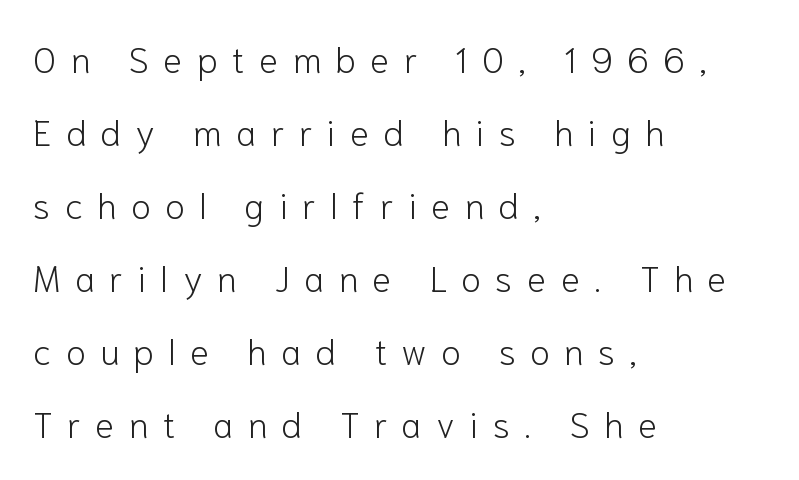
Q: Is the text bold? A: No.
Q: Is the text italic (slanted)? A: No, it is upright.
Q: Is the typeface a serif or a sans-serif typeface? A: Sans-serif.
Q: Is the text underlined? A: No.
Q: How is the paragraph aligned? A: Left-aligned.
Q: Is the spacing between letters normal or unusually wide? A: Unusually wide.
Q: Is the spacing between lines tight, normal or loose? A: Loose.
Q: Width (condensed, normal, or wide)? A: Normal.
Q: Stroke contrast? A: Low.
Q: x-height? A: Medium.
Q: Monospaced? A: No.
